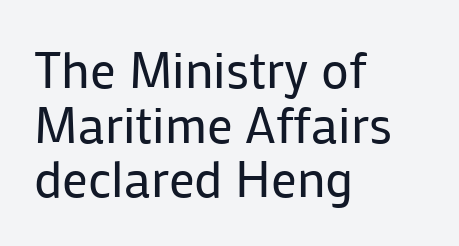
The image shows 51 px regular-weight sans-serif type, upright; set left-aligned, tight line spacing (1.07x), normal letter spacing, not underlined; low stroke contrast and a medium x-height.
